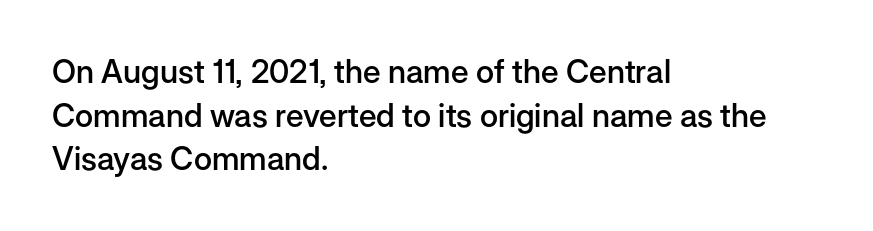
Slightly chunky letters — semibold, I'd say, not full bold. Standard letterfit; no display-style spreading of the glyphs. The font family rendered here belongs to the sans-serif group. Each new line begins a customary step beneath the previous one.
